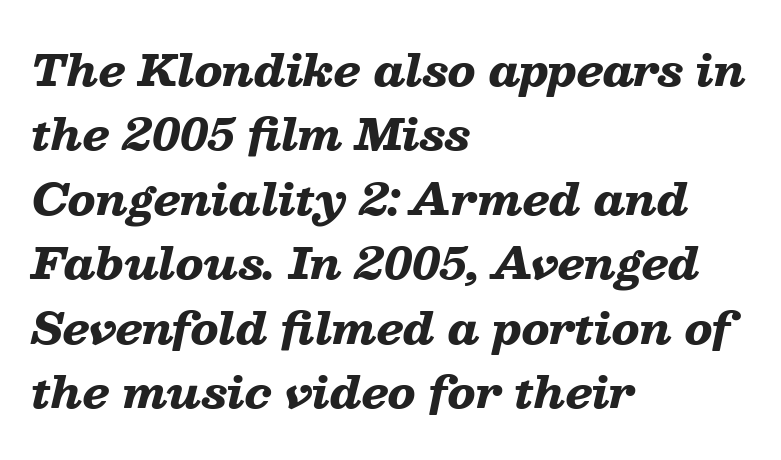
Q: Is the text bold? A: Yes.
Q: Is the text italic (slanted)? A: Yes, it leans right by about 13 degrees.
Q: Is the text underlined? A: No.
Q: How is the paragraph aligned? A: Left-aligned.
Q: Is the spacing between letters normal or unusually wide? A: Normal.
Q: Is the spacing between lines tight, normal or loose? A: Normal.
Q: Width (condensed, normal, or wide)? A: Wide.
Q: Stroke contrast? A: Low.
Q: x-height? A: Medium.
Q: Monospaced? A: No.
